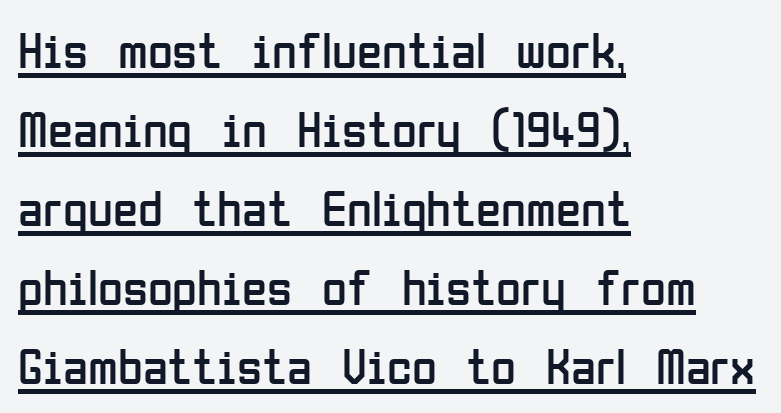
Q: Is the text bold? A: No.
Q: Is the text italic (slanted)? A: No, it is upright.
Q: Is the typeface a serif or a sans-serif typeface? A: Sans-serif.
Q: Is the text underlined? A: Yes.
Q: How is the paragraph aligned? A: Left-aligned.
Q: Is the spacing between letters normal or unusually wide? A: Normal.
Q: Is the spacing between lines tight, normal or loose? A: Normal.
Q: Width (condensed, normal, or wide)? A: Condensed.
Q: Stroke contrast? A: Low.
Q: x-height? A: Medium.
Q: Monospaced? A: No.
